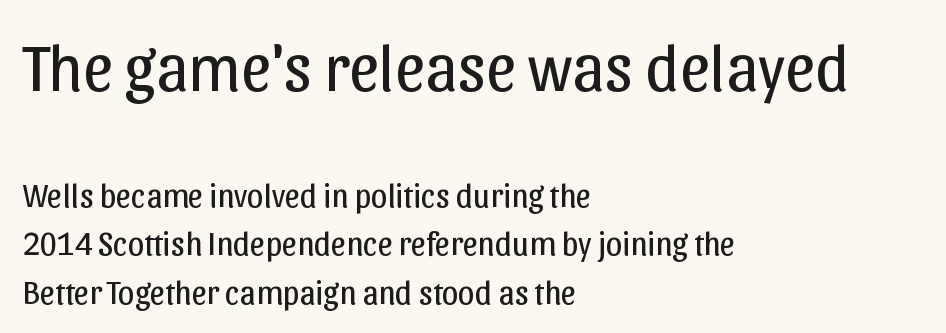
Q: Is the text bold? A: No.
Q: Is the text italic (slanted)? A: No, it is upright.
Q: Is the typeface a serif or a sans-serif typeface? A: Sans-serif.
Q: Is the text underlined? A: No.
Q: How is the paragraph aligned? A: Left-aligned.
Q: Is the spacing between letters normal or unusually wide? A: Normal.
Q: Is the spacing between lines tight, normal or loose? A: Normal.
Q: Which block of text is set in a larger size, the first (top) or the second (bottom)? A: The first (top) one.
Q: Width (condensed, normal, or wide)? A: Normal.
Q: Stroke contrast? A: Low.
Q: x-height? A: Medium.
Q: Monospaced? A: No.
